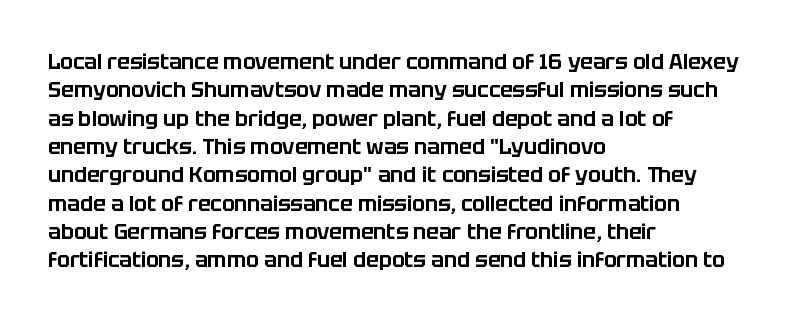
{"italic": "no", "underline": "no", "align": "left", "line_spacing": "normal", "line_spacing_ratio": 1.35, "letter_spacing": "normal", "letter_spacing_em": 0.0, "glyph_px": 21}
